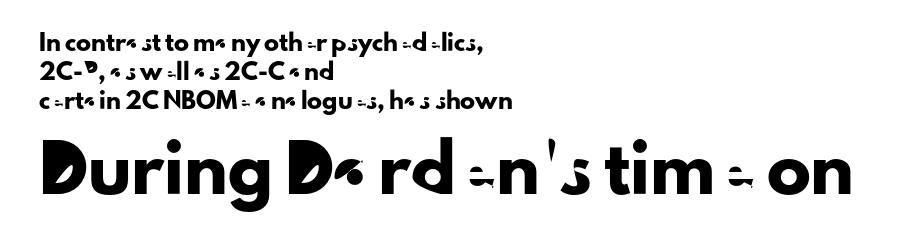
The lines in this sample share a left origin and differ only in where they stop. Baseline-to-baseline distance is far greater than the letter height. Caption: upper text group reduced, lower text group enlarged. The strip under each line holds only bare page. This is the regular roman posture of the typeface.
